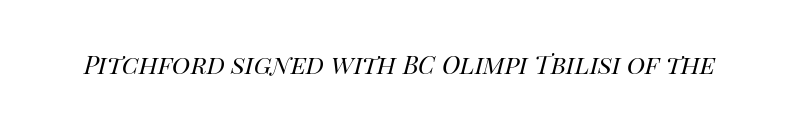
{"italic": "yes", "lean": "right", "slant_degrees": 14, "bold": "no", "weight": "regular", "width": "normal", "stroke_contrast": "high", "x_height": "large", "monospaced": "no", "underline": "no", "letter_spacing": "normal", "letter_spacing_em": 0.0, "glyph_px": 31}
